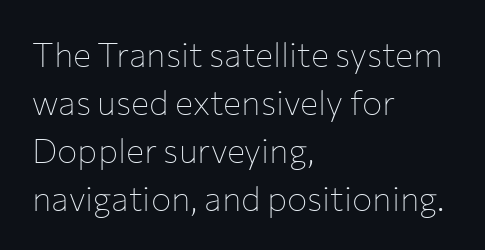
{"serif": "no", "italic": "no", "bold": "no", "weight": "thin", "width": "normal", "stroke_contrast": "low", "x_height": "medium", "monospaced": "no", "underline": "no", "align": "left", "line_spacing": "normal", "line_spacing_ratio": 1.41, "letter_spacing": "normal", "letter_spacing_em": 0.0, "glyph_px": 34}
